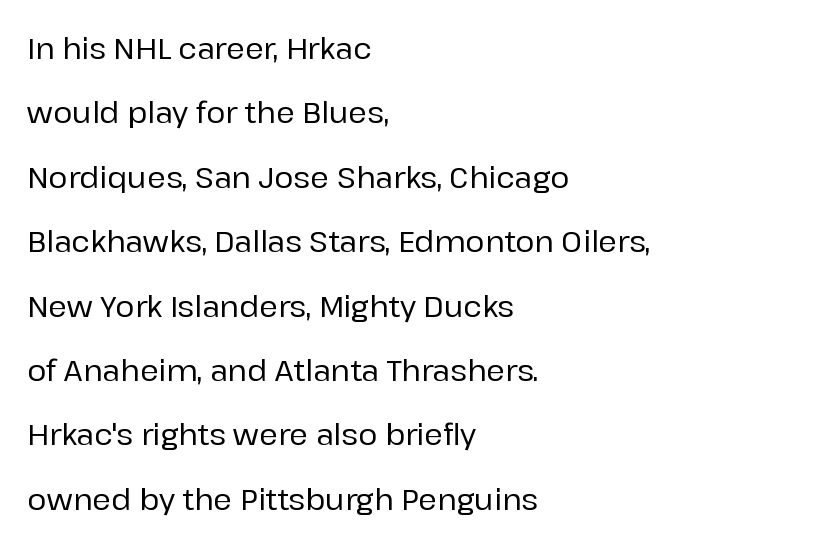
The image shows 29 px sans-serif type, upright; set left-aligned, loose line spacing (2.22x), normal letter spacing, not underlined; low stroke contrast and a medium x-height.
